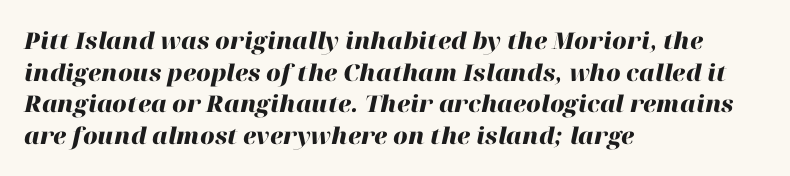
The image shows 23 px bold type, italic (leaning right); set left-aligned, normal line spacing (1.38x), normal letter spacing, not underlined.
